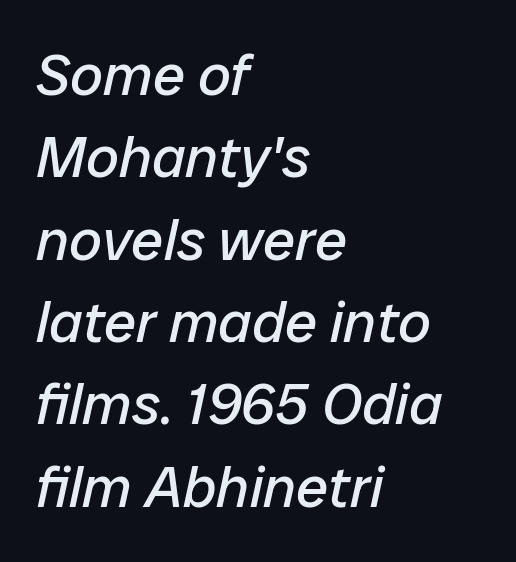
The face used here has a pronounced slope to its letters. On a weight scale, this lands at 450 or below. Look at the tracking — it's just the regular setting, nothing added. Spacing verdict: proportional, widths tailored to each character. A bare baseline throughout the passage.
